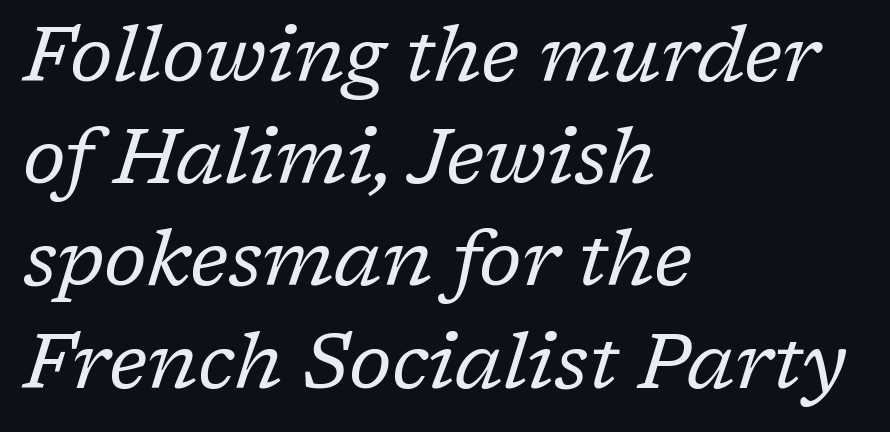
The image shows 78 px regular-weight serif type, italic (leaning right); set left-aligned, normal line spacing (1.31x), normal letter spacing, not underlined; low stroke contrast and a medium x-height.
